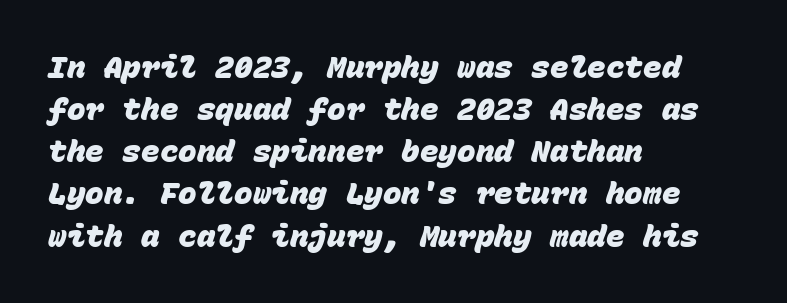
{"serif": "no", "bold": "yes", "weight": "heavy", "width": "normal", "stroke_contrast": "low", "x_height": "large", "monospaced": "yes", "underline": "no", "align": "left", "line_spacing": "normal", "line_spacing_ratio": 1.36, "letter_spacing": "normal", "letter_spacing_em": 0.0, "glyph_px": 31}
